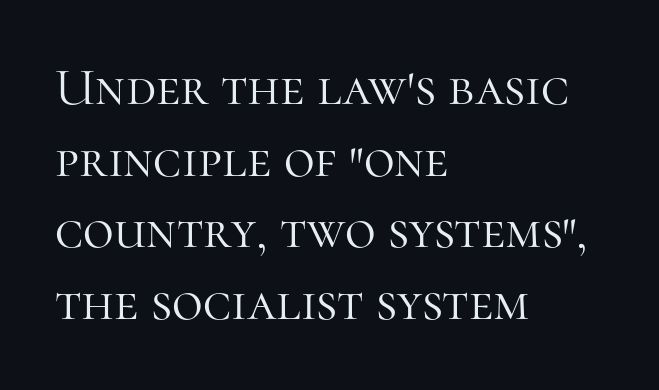
The image shows 53 px light serif type, upright; set left-aligned, normal line spacing (1.35x), normal letter spacing, not underlined; high stroke contrast and a medium x-height.
